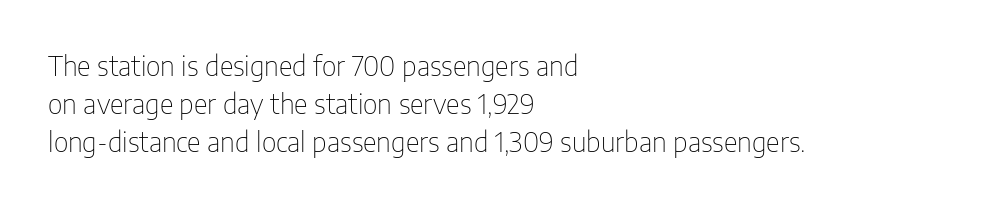
The designer left line spacing at the default. A classic flush-left, rag-right setting is used for this passage. The font sits on the lighter half of the weight spectrum, regular included. The letters stand straight up with perfectly vertical stems. No word sits above an underline.
